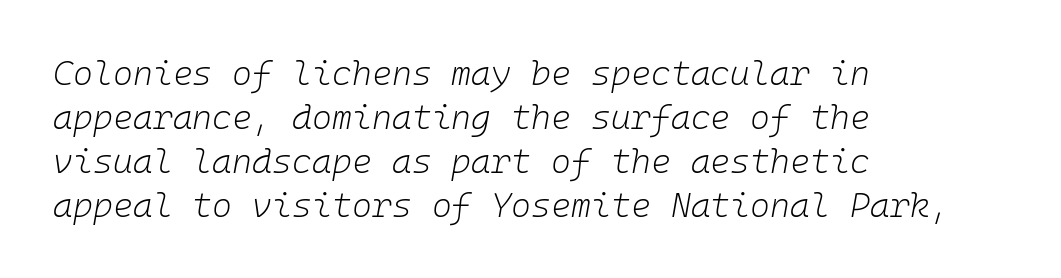
Vertical spacing — default. Every character here occupies the same horizontal width, giving the sample a typewriter-like rhythm. Stroke thickness stays within the range of a standard reading face or lighter. The text carries the slant typical of an italic or oblique font.
